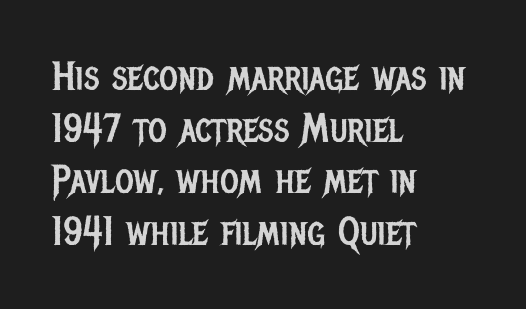
Each letter keeps its own natural width here, so spacing adapts to shape. Vertically, the passage feels balanced, rows spaced as you'd expect. Left-aligned paragraph, ragged on the right. Style check: upright. A typesetter would call this zero additional tracking. The typeface has the unassuming heft of standard copy or less.
